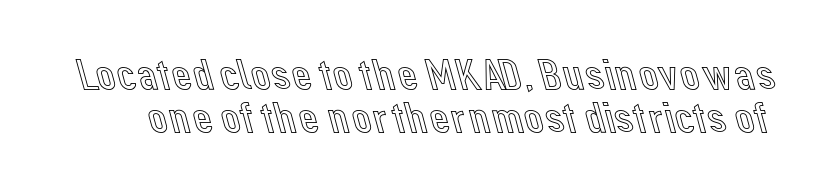
{"width": "normal", "x_height": "medium", "monospaced": "no", "underline": "no", "line_spacing": "tight", "line_spacing_ratio": 0.97, "letter_spacing": "normal", "letter_spacing_em": 0.0, "glyph_px": 44}
